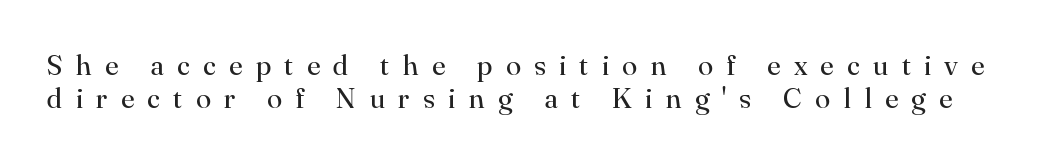
{"serif": "yes", "italic": "no", "bold": "no", "weight": "regular", "width": "normal", "stroke_contrast": "high", "x_height": "small", "monospaced": "no", "underline": "no", "line_spacing_ratio": 1.17, "letter_spacing": "wide", "letter_spacing_em": 0.47, "glyph_px": 28}
